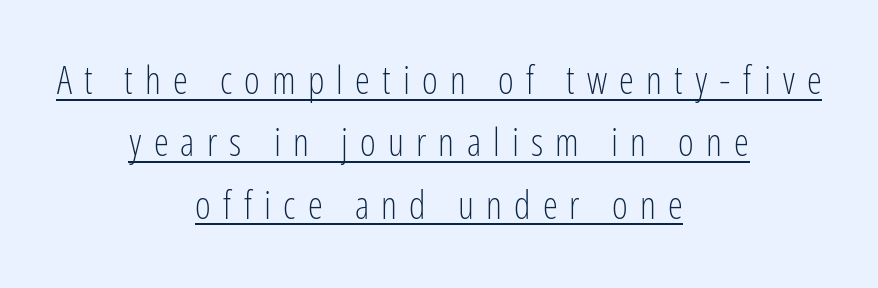
Does extra space separate the letters? Yes, quite a lot of it. Stems and bowls with no extra thickness — not bold. Leading: standard. Regarding serifs, this sample does without them. These lines are rendered in a variable-pitch font.
